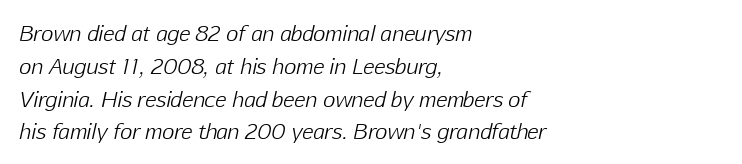
{"italic": "yes", "lean": "right", "slant_degrees": 12, "bold": "no", "underline": "no", "align": "left", "line_spacing": "normal", "line_spacing_ratio": 1.56, "letter_spacing": "normal", "letter_spacing_em": 0.0, "glyph_px": 21}
